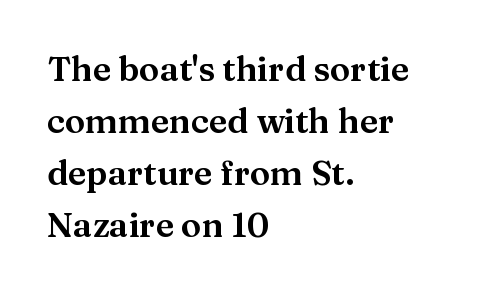
The image shows 34 px wide serif type, upright; set left-aligned, normal line spacing (1.53x), normal letter spacing, not underlined; medium stroke contrast and a medium x-height.
